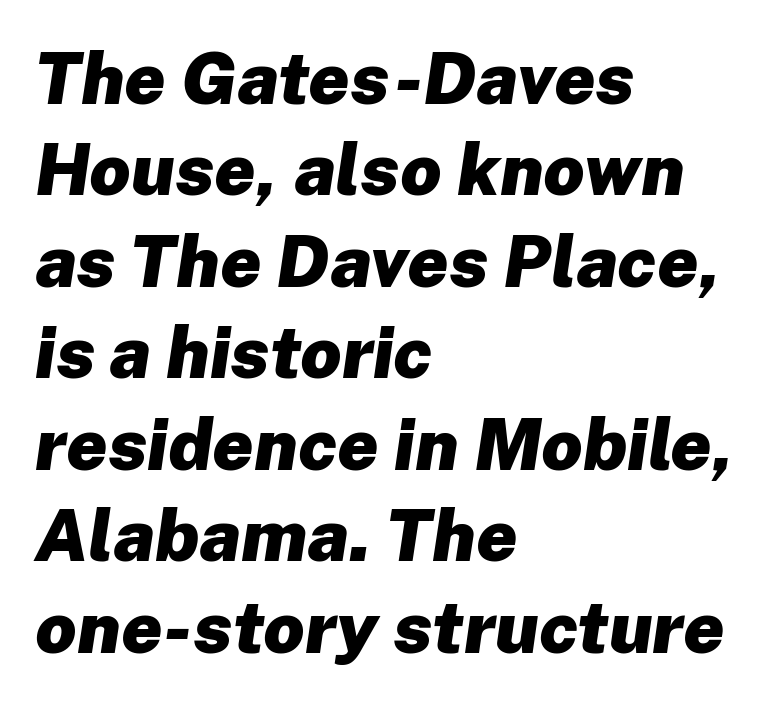
Q: Is the text bold? A: Yes.
Q: Is the text italic (slanted)? A: Yes, it leans right by about 8 degrees.
Q: Is the text underlined? A: No.
Q: How is the paragraph aligned? A: Left-aligned.
Q: Is the spacing between letters normal or unusually wide? A: Normal.
Q: Is the spacing between lines tight, normal or loose? A: Normal.
Q: Width (condensed, normal, or wide)? A: Normal.
Q: Stroke contrast? A: Low.
Q: x-height? A: Medium.
Q: Monospaced? A: No.
